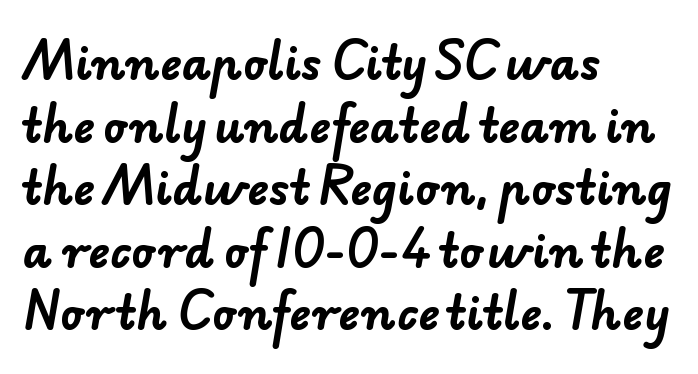
Visually the block forms a straight wall on the left and a jagged coastline on the right. Nope, no serifs anywhere on these letters. Underline: absent. The passage shown has conventional tracking throughout. The passage shown stacks its lines at a standard gap. A typesetter would call this proportional, since set widths differ per character.
